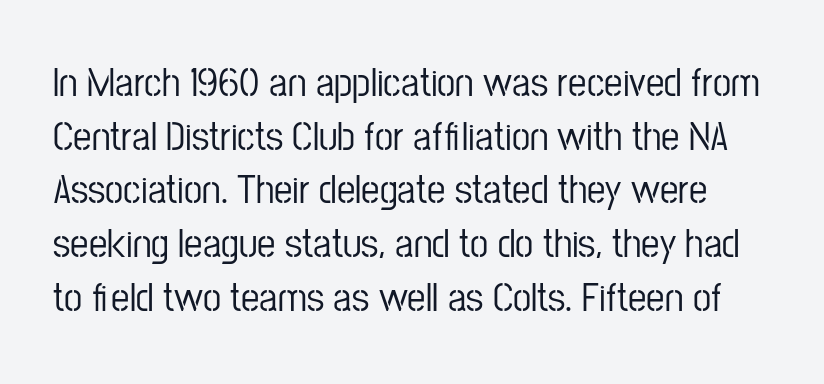
The image shows 41 px condensed sans-serif type, upright; set normal line spacing (1.31x), normal letter spacing, not underlined; low stroke contrast and a medium x-height.
